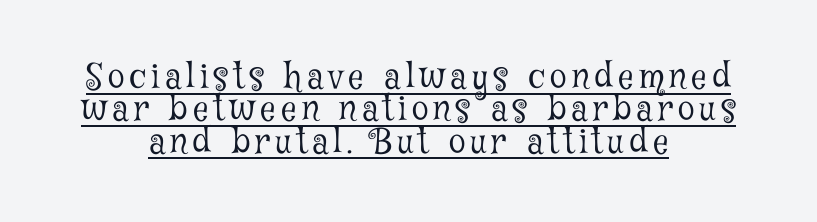
The image shows 34 px light, condensed serif type, upright; set centered, tight line spacing (0.95x), underlined; low stroke contrast and a medium x-height.
